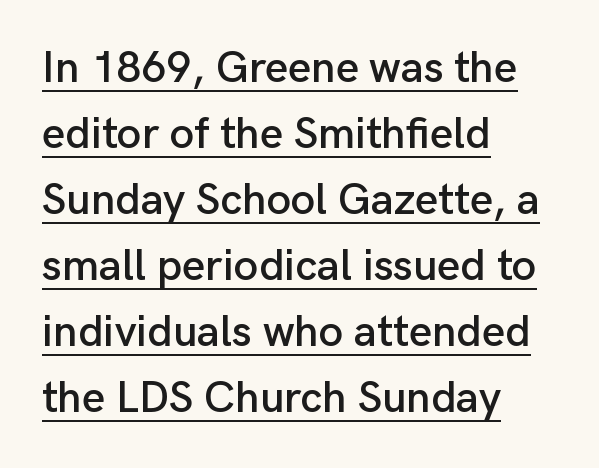
{"serif": "no", "italic": "no", "width": "normal", "stroke_contrast": "low", "x_height": "medium", "monospaced": "no", "underline": "yes", "align": "left", "line_spacing": "normal", "line_spacing_ratio": 1.5, "letter_spacing": "normal", "letter_spacing_em": 0.0, "glyph_px": 44}
